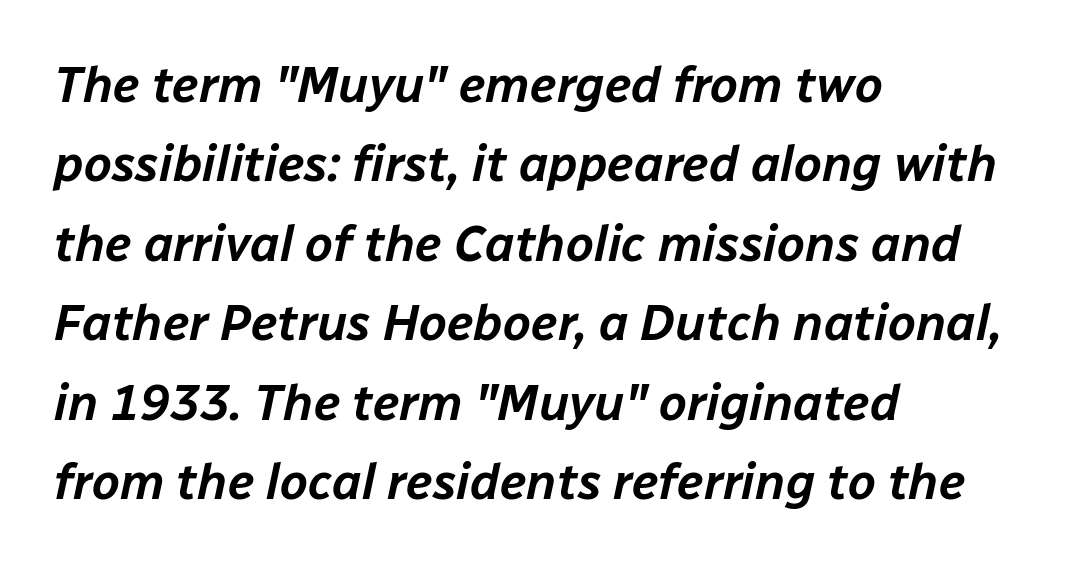
Q: Is the text italic (slanted)? A: Yes, it leans right by about 12 degrees.
Q: Is the text underlined? A: No.
Q: How is the paragraph aligned? A: Left-aligned.
Q: Is the spacing between letters normal or unusually wide? A: Normal.
Q: Is the spacing between lines tight, normal or loose? A: Normal.
Q: Width (condensed, normal, or wide)? A: Normal.
Q: Stroke contrast? A: Low.
Q: x-height? A: Medium.
Q: Monospaced? A: No.
